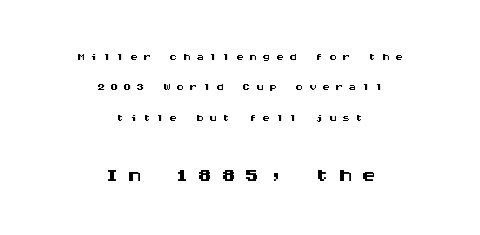
{"serif": "no", "italic": "no", "width": "wide", "stroke_contrast": "medium", "x_height": "large", "monospaced": "yes", "underline": "no", "align": "center", "line_spacing_ratio": 1.78, "letter_spacing": "wide", "letter_spacing_em": 0.28, "larger_block": "second", "size_ratio": 1.76, "glyph_px": 30}
